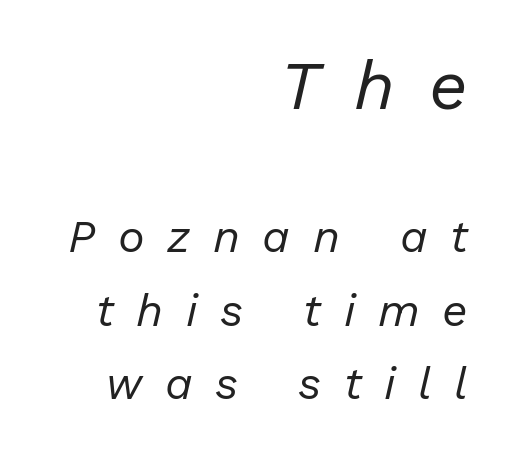
The image shows 68 px regular-weight type, italic (leaning right); set right-aligned, normal line spacing (1.63x), unusually wide letter spacing (+0.5 em), not underlined; the first (top) block is 1.51x larger; low stroke contrast and a medium x-height.
